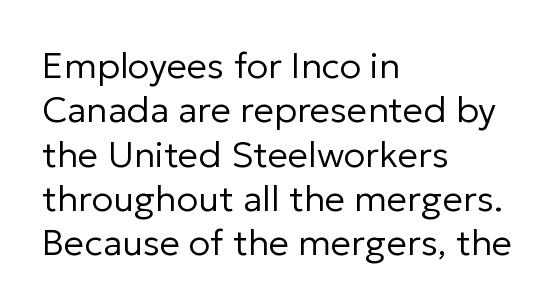
Q: Is the text bold? A: No.
Q: Is the text italic (slanted)? A: No, it is upright.
Q: Is the typeface a serif or a sans-serif typeface? A: Sans-serif.
Q: Is the text underlined? A: No.
Q: How is the paragraph aligned? A: Left-aligned.
Q: Is the spacing between letters normal or unusually wide? A: Normal.
Q: Width (condensed, normal, or wide)? A: Normal.
Q: Stroke contrast? A: Low.
Q: x-height? A: Medium.
Q: Monospaced? A: No.
